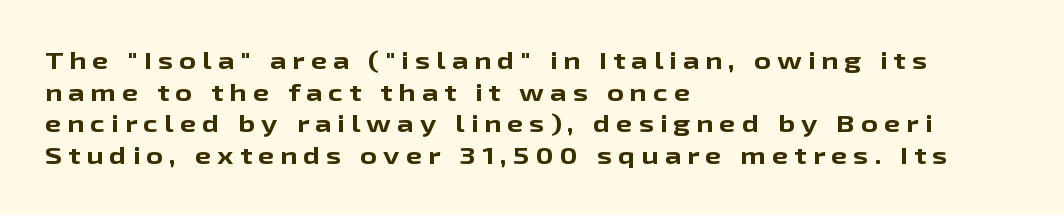
{"italic": "no", "bold": "yes", "underline": "no", "align": "left", "line_spacing": "normal", "line_spacing_ratio": 1.38, "letter_spacing": "wide", "letter_spacing_em": 0.27, "glyph_px": 23}
